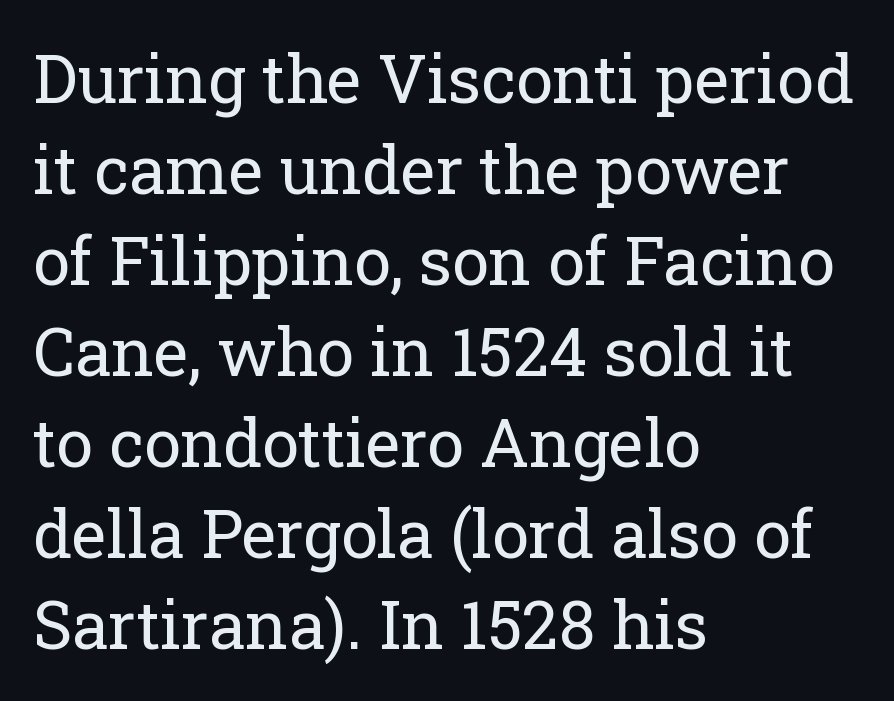
{"serif": "yes", "italic": "no", "bold": "no", "weight": "regular", "width": "normal", "stroke_contrast": "low", "x_height": "medium", "monospaced": "no", "underline": "no", "align": "left", "line_spacing": "normal", "line_spacing_ratio": 1.38, "letter_spacing": "normal", "letter_spacing_em": 0.0, "glyph_px": 66}
